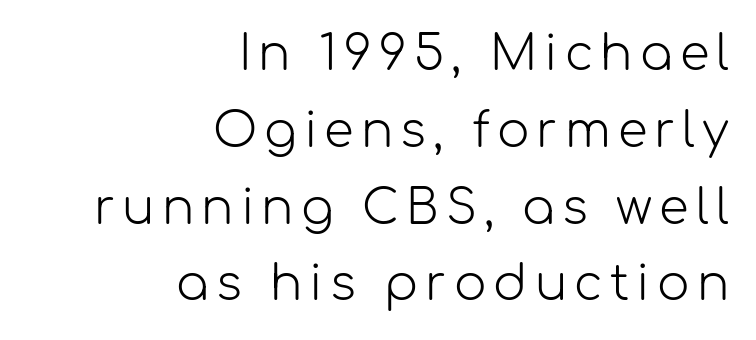
{"serif": "no", "italic": "no", "bold": "no", "weight": "light", "width": "normal", "stroke_contrast": "low", "x_height": "medium", "monospaced": "no", "underline": "no", "align": "right", "line_spacing": "normal", "line_spacing_ratio": 1.6, "glyph_px": 48}
